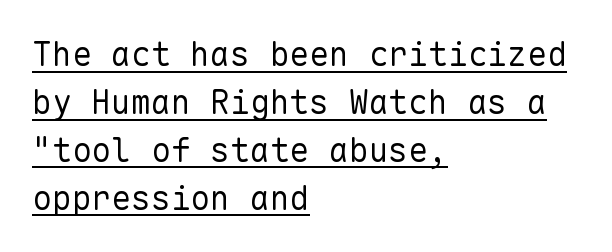
Posture: vertical. The space between consecutive lines is moderate. The face used here is rendered with its standard letterfit. You can tell from the bare stems that sans-serif type was used. Is this a fixed-width face? Yes — each glyph sits in an identical cell. Is there an underline? Yes — a line sits under the letters.
